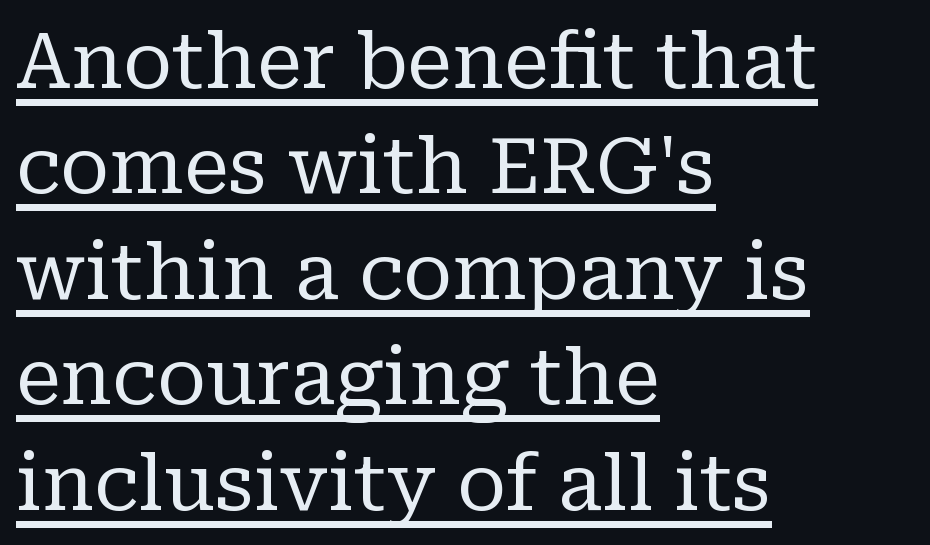
The image shows 77 px regular-weight serif type, upright; set left-aligned, normal line spacing (1.37x), normal letter spacing, underlined; low stroke contrast and a medium x-height.
